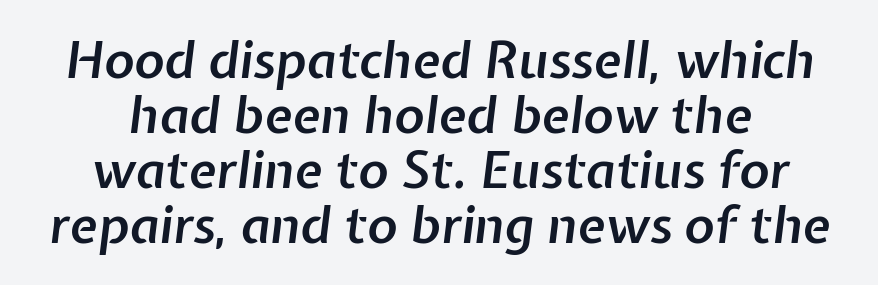
The image shows 51 px semibold type, italic (leaning right); set centered, tight line spacing (1.08x), normal letter spacing, not underlined; low stroke contrast and a medium x-height.
